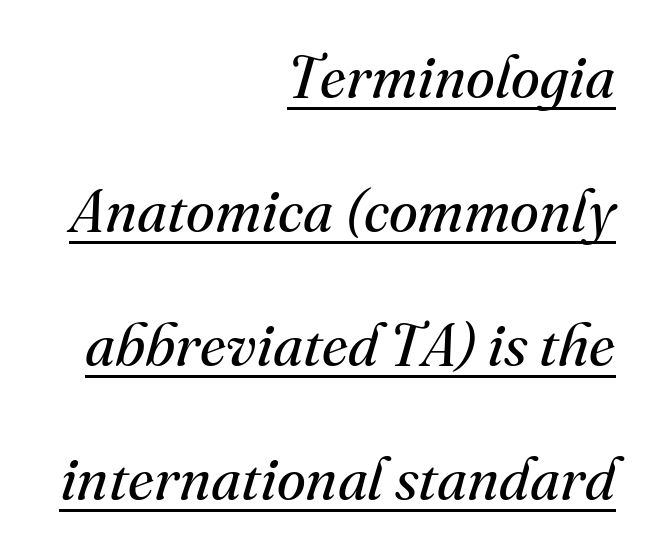
{"serif": "yes", "italic": "yes", "lean": "right", "slant_degrees": 16, "bold": "no", "weight": "regular", "width": "normal", "stroke_contrast": "medium", "x_height": "small", "monospaced": "no", "underline": "yes", "align": "right", "line_spacing": "loose", "line_spacing_ratio": 2.27, "letter_spacing": "normal", "letter_spacing_em": 0.0, "glyph_px": 59}
